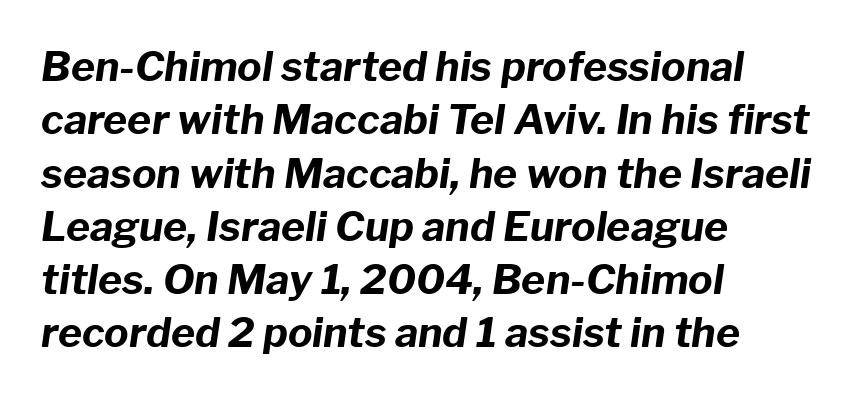
A bare baseline throughout the passage. The space between consecutive lines is moderate. The strokes are fattened all the way to bold. Letter spacing: default. Short and long lines alike share a common starting point at left.
